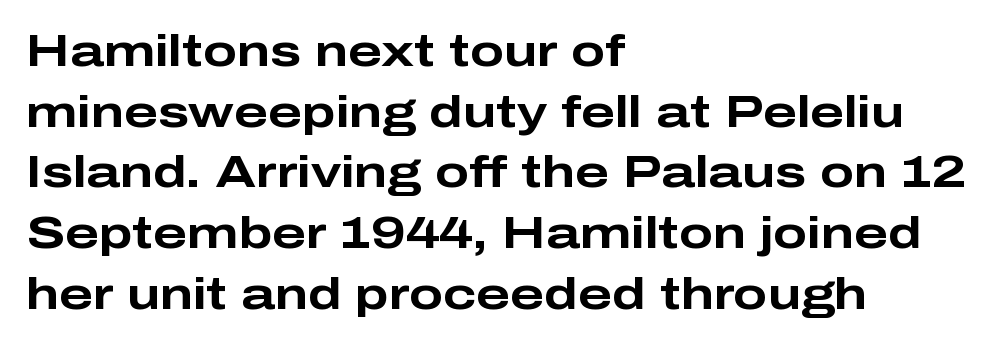
The type is set solid horizontally, with unmodified tracking. Students, this is bold: see how much ink each stroke carries. Observe the absence of serifs on each vertical stroke in this sample. Decoration check: the copy has no underline. The space between consecutive lines is moderate.
